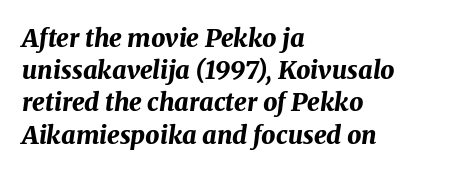
The image shows 25 px bold type, italic (leaning right); set left-aligned, normal line spacing (1.29x), normal letter spacing, not underlined.
